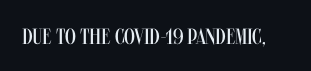
Q: Is the text bold? A: No.
Q: Is the text italic (slanted)? A: No, it is upright.
Q: Is the text underlined? A: No.
Q: Is the spacing between letters normal or unusually wide? A: Normal.
